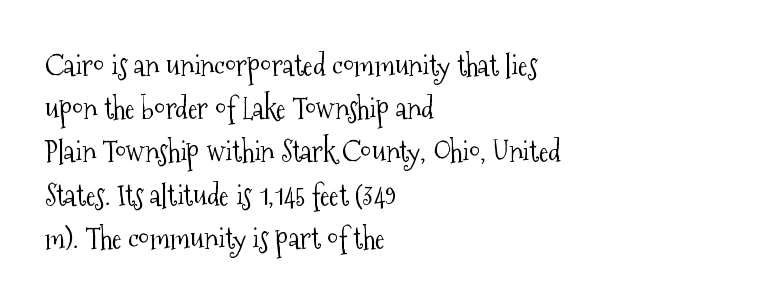
Summary of vertical rhythm: regular, with standard interline spacing. These lines were composed using upright roman letters. A bare baseline throughout the passage. Observe the serifs anchoring each vertical stroke in this sample.
